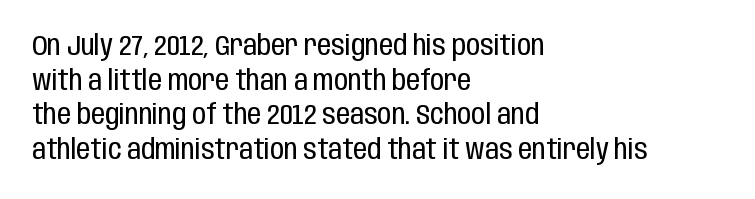
The image shows 28 px regular-weight, condensed sans-serif type, upright; set left-aligned, line spacing 1.24x, normal letter spacing, not underlined; low stroke contrast and a large x-height.
